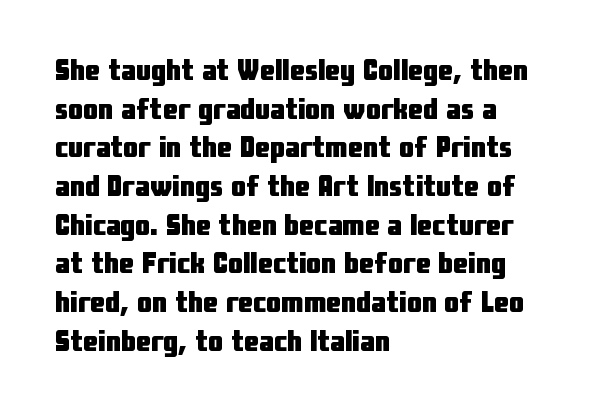
{"serif": "no", "italic": "no", "bold": "yes", "weight": "heavy", "width": "condensed", "stroke_contrast": "low", "x_height": "medium", "monospaced": "no", "underline": "no", "align": "left", "line_spacing": "normal", "line_spacing_ratio": 1.29, "letter_spacing": "normal", "letter_spacing_em": 0.0, "glyph_px": 30}
